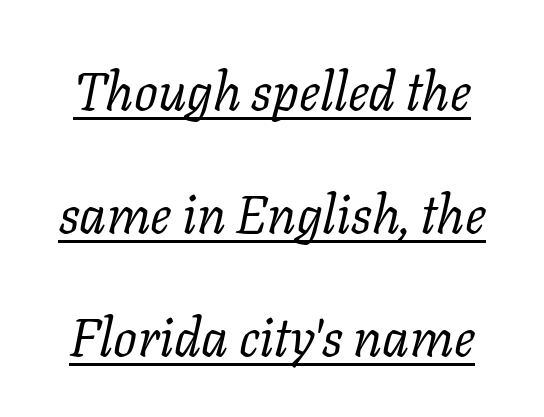
Check the space under the baseline: a stroke is drawn there. This sample uses an oblique cut, with every glyph tilted off the vertical. The space between consecutive lines is lavish. The designer went with a serif here, giving each stem small feet.
